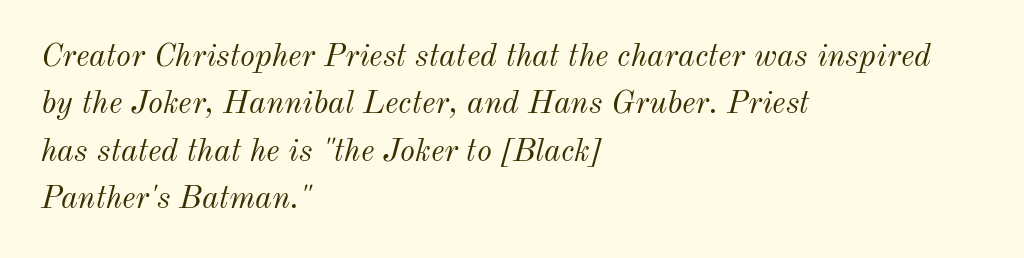
Q: Is the text bold? A: No.
Q: Is the text italic (slanted)? A: Yes, it leans right by about 12 degrees.
Q: Is the text underlined? A: No.
Q: How is the paragraph aligned? A: Left-aligned.
Q: Is the spacing between letters normal or unusually wide? A: Normal.
Q: Is the spacing between lines tight, normal or loose? A: Normal.
Q: Width (condensed, normal, or wide)? A: Normal.
Q: Stroke contrast? A: Medium.
Q: x-height? A: Small.
Q: Monospaced? A: No.
